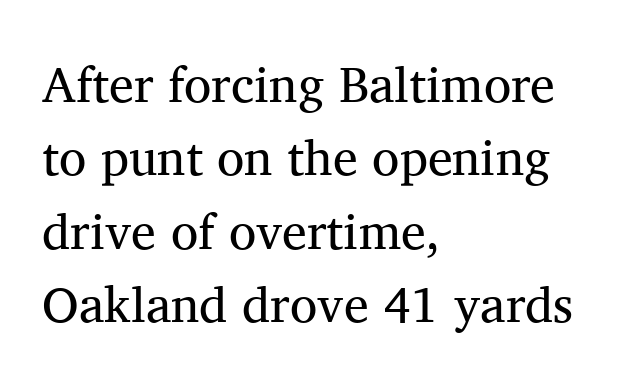
The image shows 50 px regular-weight serif type, upright; set left-aligned, normal line spacing (1.47x), normal letter spacing, not underlined; medium stroke contrast and a medium x-height.
